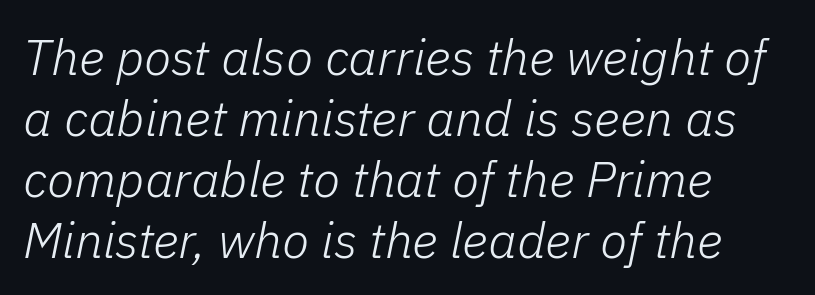
{"italic": "yes", "lean": "right", "slant_degrees": 11, "bold": "no", "weight": "light", "width": "normal", "stroke_contrast": "low", "x_height": "medium", "monospaced": "no", "underline": "no", "align": "left", "line_spacing_ratio": 1.22, "letter_spacing": "normal", "letter_spacing_em": 0.0, "glyph_px": 50}
